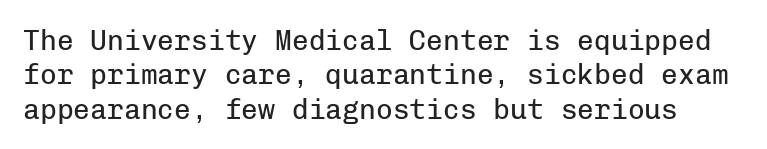
Q: Is the text bold? A: No.
Q: Is the text italic (slanted)? A: No, it is upright.
Q: Is the typeface a serif or a sans-serif typeface? A: Sans-serif.
Q: Is the text underlined? A: No.
Q: Is the spacing between letters normal or unusually wide? A: Normal.
Q: Width (condensed, normal, or wide)? A: Normal.
Q: Stroke contrast? A: Low.
Q: x-height? A: Medium.
Q: Monospaced? A: Yes.
